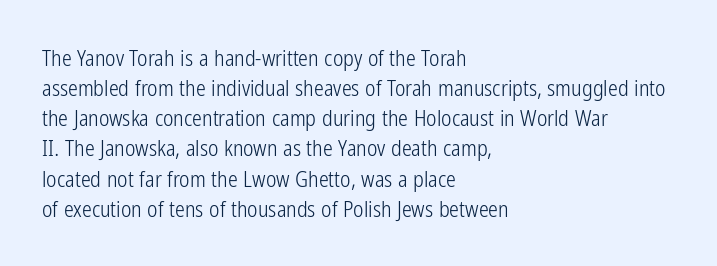
The image shows 22 px text type, upright; set left-aligned, normal line spacing (1.37x), normal letter spacing, not underlined.
